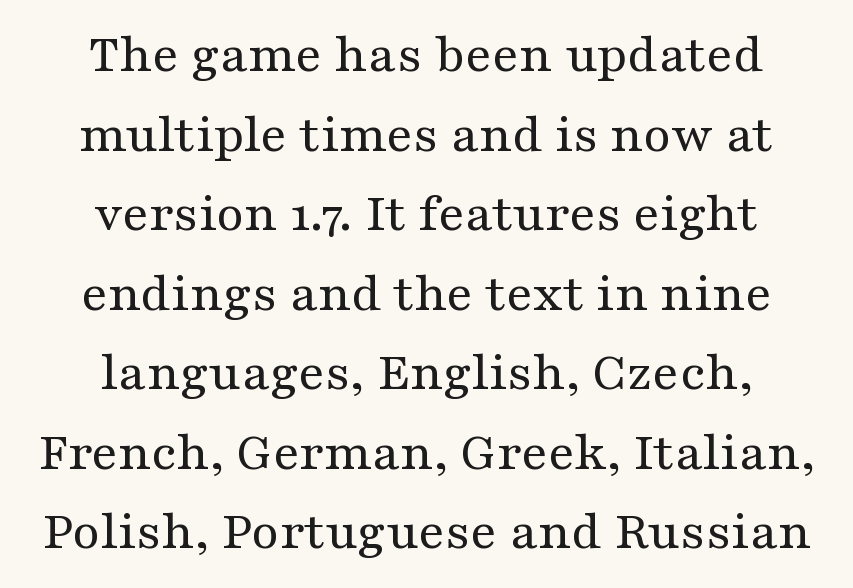
To sum up the face: it has serifs. Tracking value appears to be zero — textbook default spacing. The words here are not underlined. Vertical strokes here are truly vertical. Is the block centered? Yes — each line is placed symmetrically about the middle.
